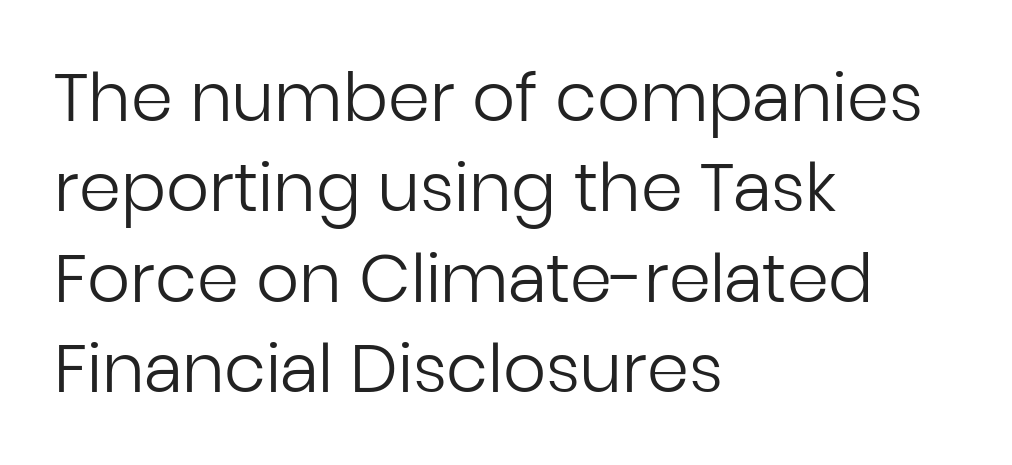
Q: Is the text bold? A: No.
Q: Is the text italic (slanted)? A: No, it is upright.
Q: Is the typeface a serif or a sans-serif typeface? A: Sans-serif.
Q: Is the text underlined? A: No.
Q: How is the paragraph aligned? A: Left-aligned.
Q: Is the spacing between letters normal or unusually wide? A: Normal.
Q: Is the spacing between lines tight, normal or loose? A: Normal.
Q: Width (condensed, normal, or wide)? A: Normal.
Q: Stroke contrast? A: Low.
Q: x-height? A: Medium.
Q: Monospaced? A: No.
